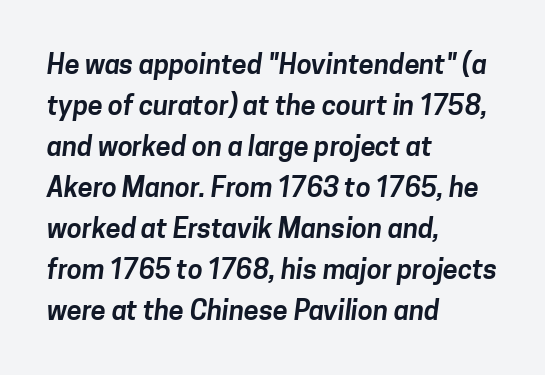
Q: Is the text underlined? A: No.
Q: How is the paragraph aligned? A: Left-aligned.
Q: Is the spacing between letters normal or unusually wide? A: Normal.
Q: Is the spacing between lines tight, normal or loose? A: Normal.
